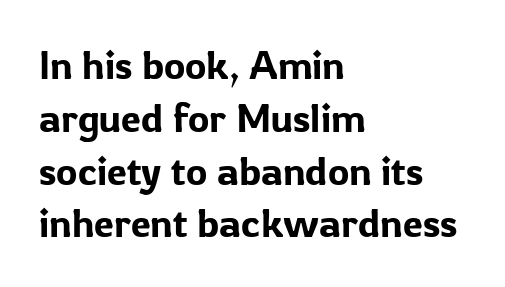
The image shows 40 px sans-serif type, upright; set left-aligned, normal line spacing (1.32x), normal letter spacing, not underlined; low stroke contrast and a medium x-height.
